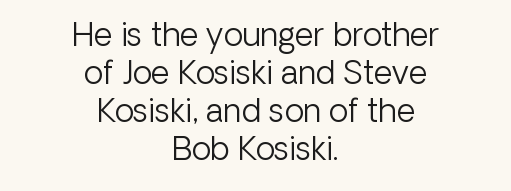
Letterform terminals end flat and unadorned throughout the passage. The rendering uses natural spacing where letterforms have individual widths. These lines were composed using upright roman letters. The whitespace from short lines is split evenly between both sides. Just letters on the line, the space beneath them empty.
